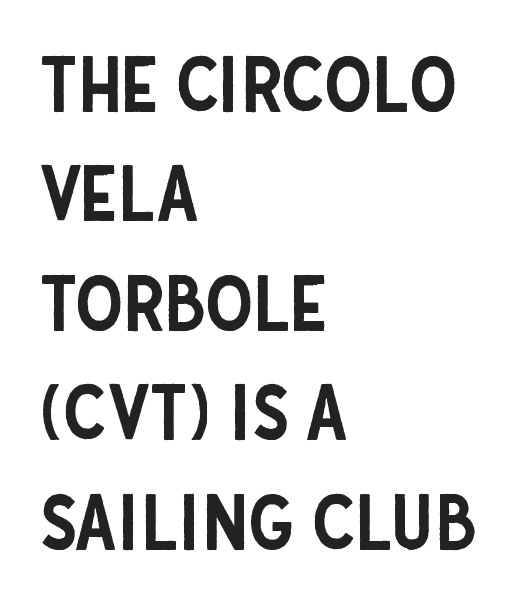
The image shows 76 px condensed sans-serif type, upright; set left-aligned, normal line spacing (1.44x), normal letter spacing, not underlined; low stroke contrast and a large x-height.
